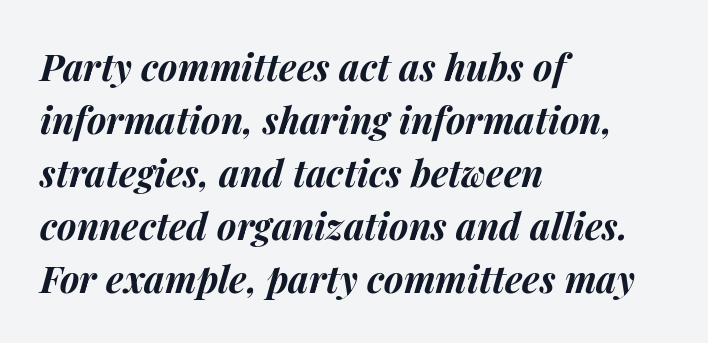
The strokes are fattened all the way to bold. Designer's note — italics engaged. These lines stack with their left ends in a neat column. Do the characters align in a grid? No, the font is proportional.
